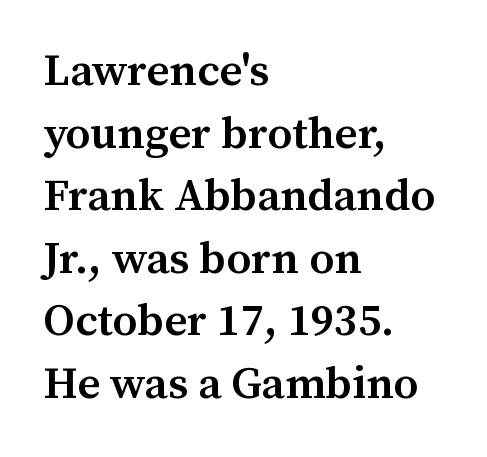
{"serif": "yes", "italic": "no", "bold": "semi", "weight": "semibold", "width": "normal", "stroke_contrast": "medium", "x_height": "medium", "monospaced": "no", "underline": "no", "align": "left", "line_spacing": "normal", "line_spacing_ratio": 1.39, "letter_spacing": "normal", "letter_spacing_em": 0.0, "glyph_px": 45}
